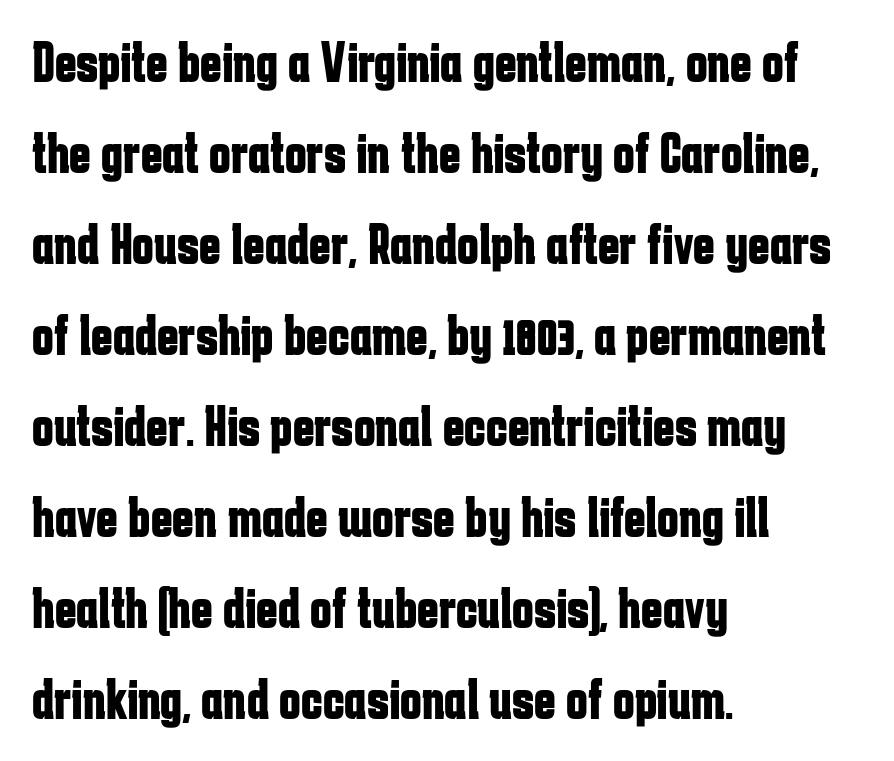
The image shows 58 px bold, condensed sans-serif type, upright; set left-aligned, normal line spacing (1.57x), normal letter spacing, not underlined; low stroke contrast and a medium x-height.
